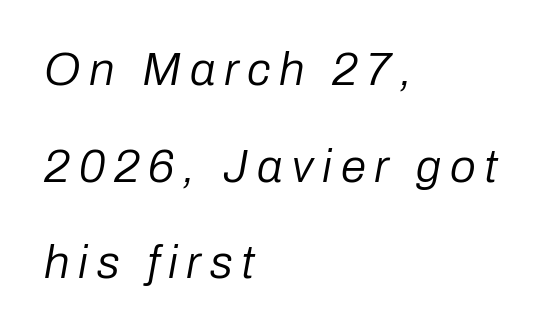
{"italic": "yes", "lean": "right", "slant_degrees": 10, "bold": "no", "weight": "regular", "width": "normal", "stroke_contrast": "low", "x_height": "medium", "monospaced": "no", "underline": "no", "align": "left", "line_spacing": "loose", "line_spacing_ratio": 2.1, "glyph_px": 46}
